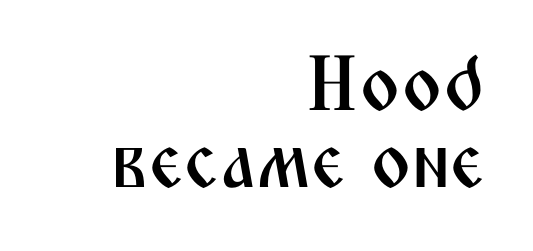
The image shows 78 px condensed sans-serif type, upright; set right-aligned, tight line spacing (0.99x), normal letter spacing, not underlined; medium stroke contrast and a medium x-height.
